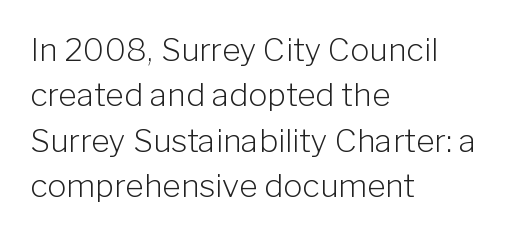
The image shows 32 px light sans-serif type, upright; set left-aligned, normal line spacing (1.42x), normal letter spacing, not underlined; low stroke contrast and a medium x-height.
